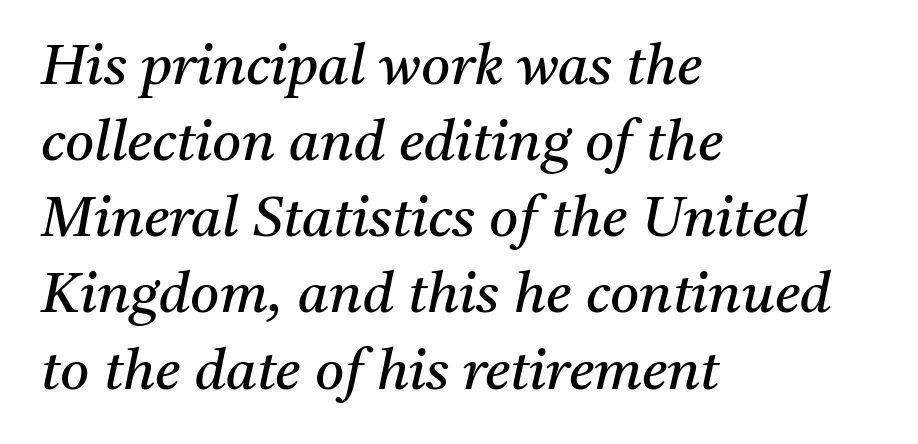
{"serif": "yes", "italic": "yes", "lean": "right", "slant_degrees": 11, "bold": "no", "weight": "regular", "width": "normal", "stroke_contrast": "medium", "x_height": "medium", "monospaced": "no", "underline": "no", "align": "left", "line_spacing": "normal", "line_spacing_ratio": 1.36, "letter_spacing": "normal", "letter_spacing_em": 0.0, "glyph_px": 56}
